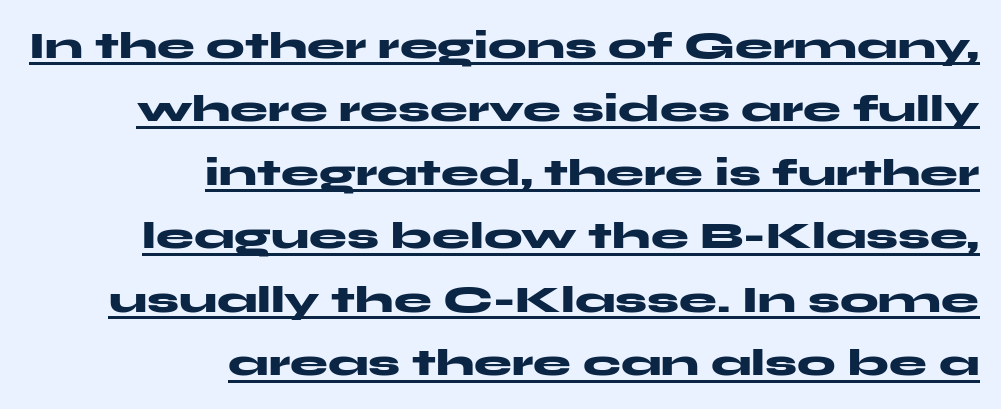
The image shows 38 px heavy, wide sans-serif type, upright; set right-aligned, normal line spacing (1.67x), normal letter spacing, underlined; medium stroke contrast and a medium x-height.
